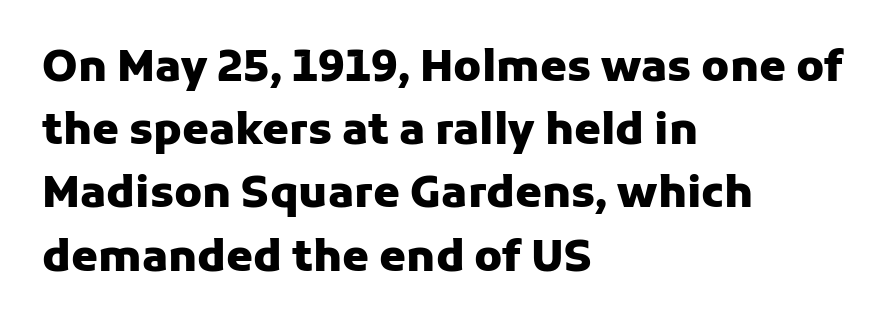
Note the varied advance widths — an 'i' is clearly narrower than an 'm'. Nope, not italic — everything's standing straight. The typeface chosen for these lines omits serifs. This sample uses plain, unmodified letter spacing.
